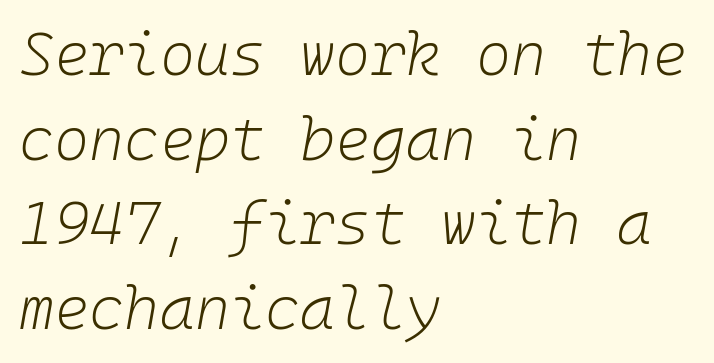
Letters rest on an invisible, unmarked baseline. Each stroke keeps to a modest, everyday thickness or less. The glyphs look as if they've been sheared to an angle. Regarding leading, the lines here are spaced in the standard way.
